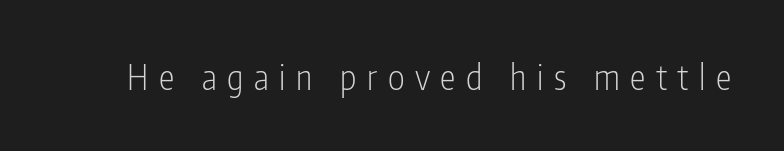
Caption: face not bold, strokes unweighted. Character widths vary here, with narrow letters taking less room than wide ones. Each letter's strokes conclude bluntly, with no projecting serifs. No italicization has been applied; the sample stays upright. Words appear elongated and porous because spacing is wide.
